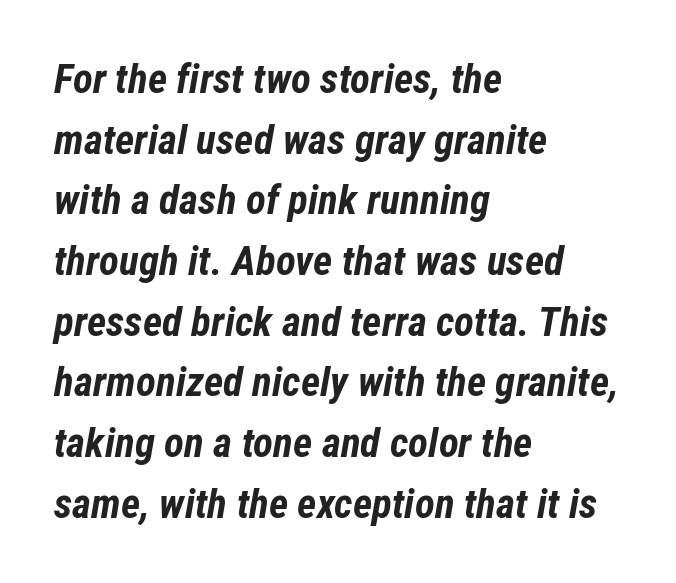
{"italic": "yes", "lean": "right", "slant_degrees": 12, "bold": "yes", "weight": "bold", "width": "condensed", "stroke_contrast": "low", "x_height": "medium", "monospaced": "no", "underline": "no", "align": "left", "line_spacing": "normal", "line_spacing_ratio": 1.48, "letter_spacing": "normal", "letter_spacing_em": 0.0, "glyph_px": 41}
